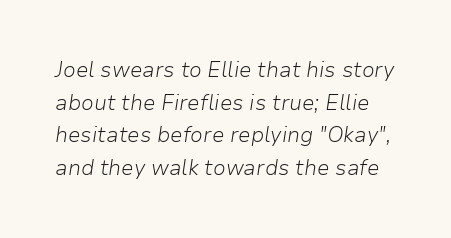
{"italic": "yes", "lean": "right", "slant_degrees": 9, "bold": "no", "underline": "no", "line_spacing": "normal", "line_spacing_ratio": 1.55, "letter_spacing": "normal", "letter_spacing_em": 0.0, "glyph_px": 21}
